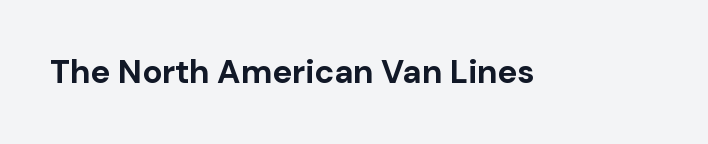
You'd pick this weight for a headline — it's a proper bold. I'd call this a sans setting — the letters go barefoot. The area under the type is left untouched. Spacing verdict: proportional, widths tailored to each character. The line texture is even and compact thanks to regular tracking. These lines were composed using upright roman letters.
